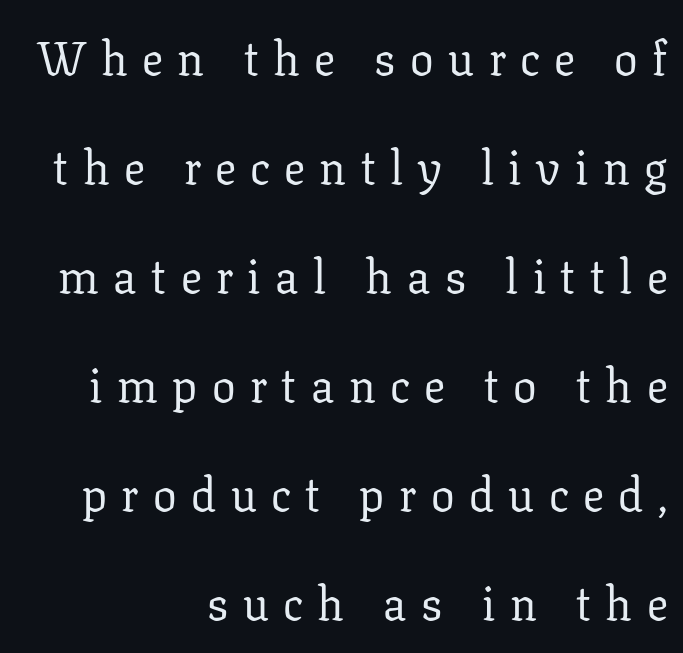
The image shows 47 px regular-weight serif type, upright; set right-aligned, loose line spacing (2.32x), unusually wide letter spacing (+0.31 em), not underlined; low stroke contrast and a medium x-height.
